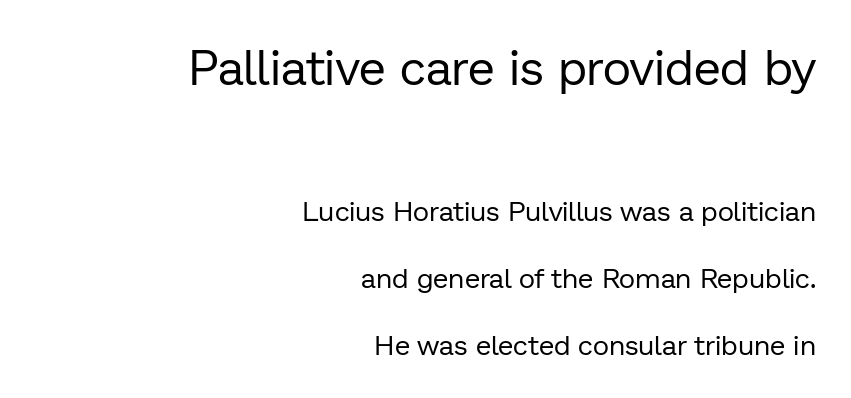
Words float on clear page, feet unadorned. The passage shown has conventional tracking throughout. Summary of weight: not heavy and not bold. Quick note: not italic, upright.
